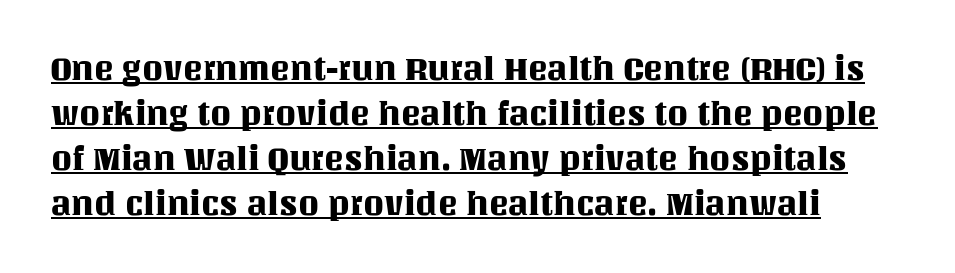
{"italic": "no", "width": "normal", "stroke_contrast": "medium", "x_height": "large", "monospaced": "no", "underline": "yes", "line_spacing": "normal", "line_spacing_ratio": 1.36, "letter_spacing": "normal", "letter_spacing_em": 0.0, "glyph_px": 33}
